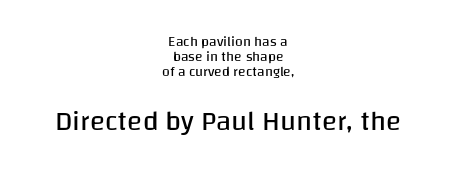
{"serif": "no", "italic": "no", "bold": "no", "weight": "regular", "width": "normal", "stroke_contrast": "low", "x_height": "large", "monospaced": "no", "underline": "no", "align": "center", "line_spacing": "tight", "line_spacing_ratio": 1.06, "letter_spacing": "normal", "letter_spacing_em": 0.0, "larger_block": "second", "size_ratio": 2.0, "glyph_px": 28}
